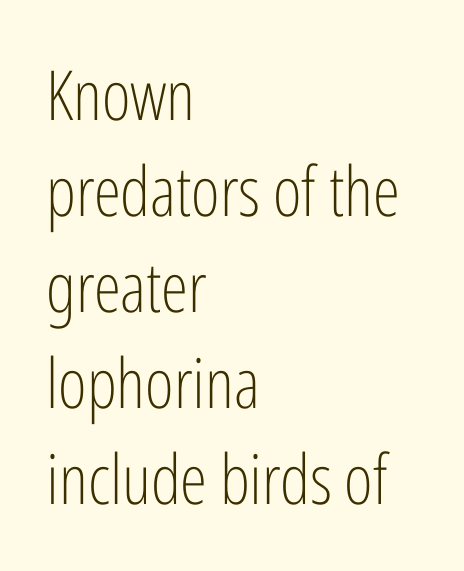
{"serif": "no", "italic": "no", "bold": "no", "weight": "light", "width": "condensed", "stroke_contrast": "low", "x_height": "medium", "monospaced": "no", "underline": "no", "align": "left", "line_spacing": "normal", "line_spacing_ratio": 1.39, "letter_spacing": "normal", "letter_spacing_em": 0.0, "glyph_px": 69}
